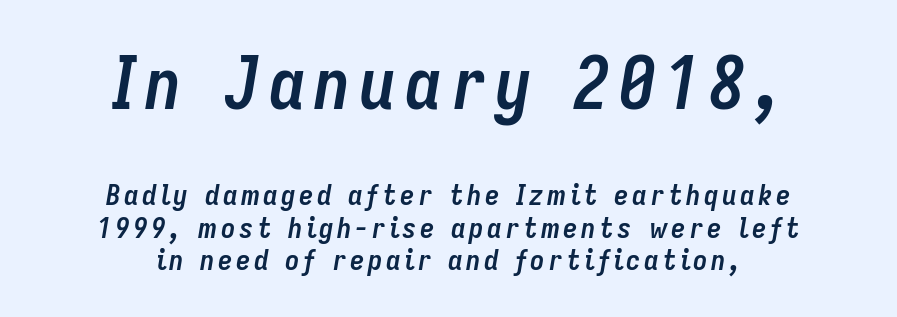
Q: Is the text bold? A: Yes.
Q: Is the text italic (slanted)? A: Yes, it leans right by about 9 degrees.
Q: Is the text underlined? A: No.
Q: How is the paragraph aligned? A: Centered.
Q: Is the spacing between lines tight, normal or loose? A: Tight.
Q: Which block of text is set in a larger size, the first (top) or the second (bottom)? A: The first (top) one.
Q: Width (condensed, normal, or wide)? A: Condensed.
Q: Stroke contrast? A: Low.
Q: x-height? A: Medium.
Q: Monospaced? A: No.
